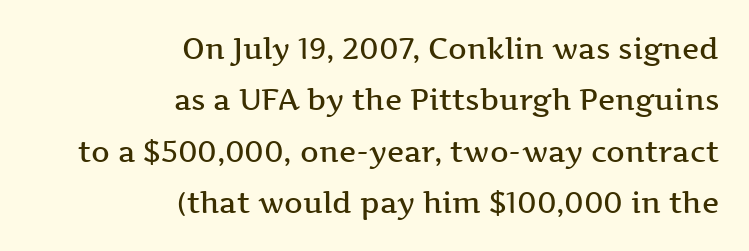
{"serif": "yes", "italic": "no", "bold": "semi", "weight": "semibold", "width": "wide", "stroke_contrast": "medium", "x_height": "medium", "monospaced": "no", "underline": "no", "align": "right", "line_spacing_ratio": 1.77, "letter_spacing": "normal", "letter_spacing_em": 0.0, "glyph_px": 29}
